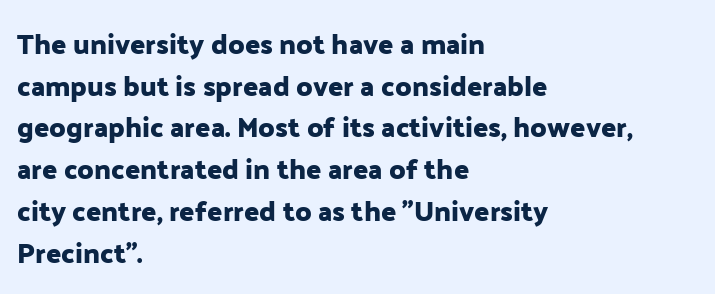
The image shows 28 px sans-serif type, upright; set left-aligned, normal line spacing (1.49x), normal letter spacing, not underlined; low stroke contrast and a medium x-height.
